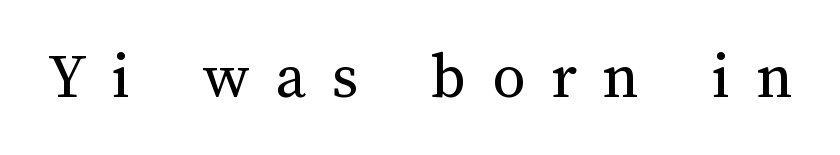
Q: Is the text bold? A: No.
Q: Is the text italic (slanted)? A: No, it is upright.
Q: Is the text underlined? A: No.
Q: Is the spacing between letters normal or unusually wide? A: Unusually wide.
Q: Width (condensed, normal, or wide)? A: Normal.
Q: Stroke contrast? A: Medium.
Q: x-height? A: Medium.
Q: Monospaced? A: No.
